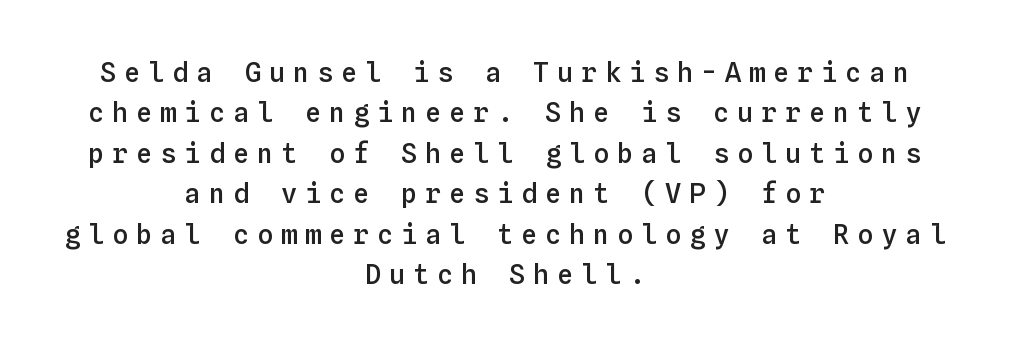
The image shows 27 px text type, upright; set centered, normal line spacing (1.5x), unusually wide letter spacing (+0.29 em), not underlined.
